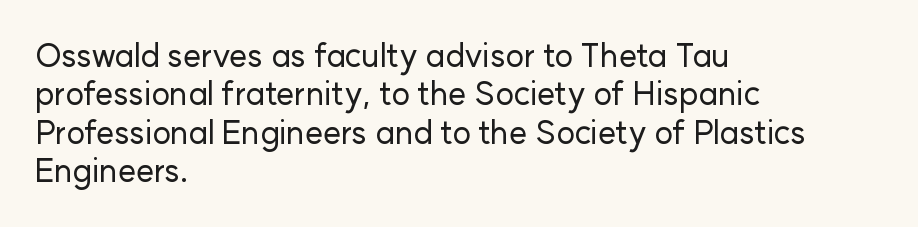
The image shows 32 px sans-serif type, upright; set left-aligned, line spacing 1.2x, normal letter spacing, not underlined; low stroke contrast and a medium x-height.
